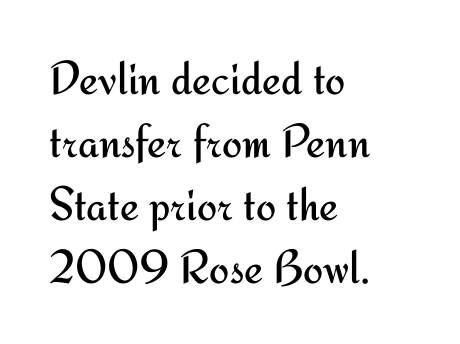
Lines of text with bare space underneath. One-word summary of the alignment: left. The face used here is proportionally spaced, like ordinary book or web type. Vertical stems look standard width or narrower in stroke. Every character sits straight up, as roman type does.
